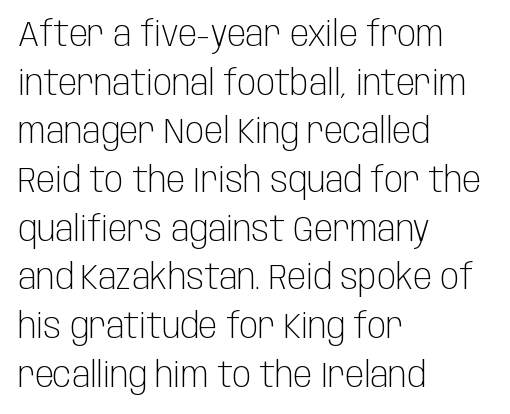
A roman cut, with each character standing at attention. To sum up the face: it is a sans, with no serifs. Has an underline been added? It has not. Visually the block forms a straight wall on the left and a jagged coastline on the right. The rendering uses natural spacing where letterforms have individual widths.
